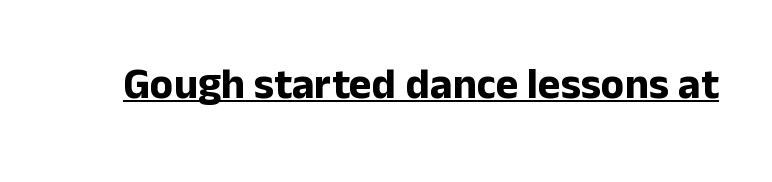
Q: Is the text bold? A: Yes.
Q: Is the text italic (slanted)? A: No, it is upright.
Q: Is the typeface a serif or a sans-serif typeface? A: Sans-serif.
Q: Is the text underlined? A: Yes.
Q: Is the spacing between letters normal or unusually wide? A: Normal.
Q: Width (condensed, normal, or wide)? A: Normal.
Q: Stroke contrast? A: Low.
Q: x-height? A: Medium.
Q: Monospaced? A: No.
